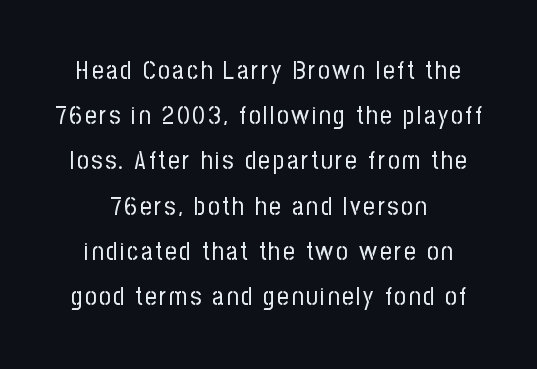
{"italic": "no", "bold": "no", "underline": "no", "line_spacing_ratio": 1.81, "glyph_px": 25}
